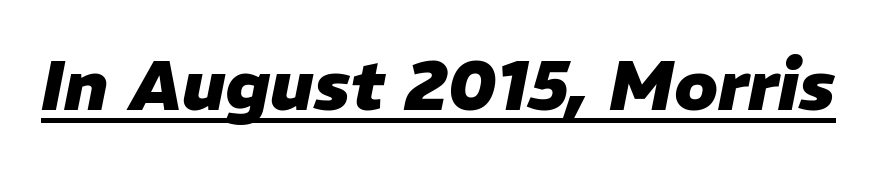
The image shows 70 px heavy type, italic (leaning right); set normal letter spacing, underlined; low stroke contrast and a medium x-height.
